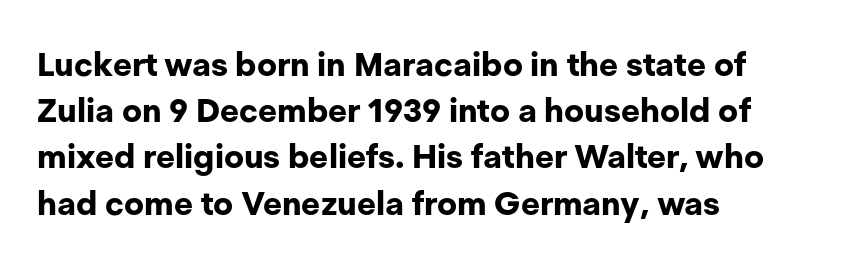
Q: Is the text bold? A: Yes.
Q: Is the text italic (slanted)? A: No, it is upright.
Q: Is the typeface a serif or a sans-serif typeface? A: Sans-serif.
Q: Is the text underlined? A: No.
Q: How is the paragraph aligned? A: Left-aligned.
Q: Is the spacing between letters normal or unusually wide? A: Normal.
Q: Is the spacing between lines tight, normal or loose? A: Normal.
Q: Width (condensed, normal, or wide)? A: Normal.
Q: Stroke contrast? A: Low.
Q: x-height? A: Medium.
Q: Monospaced? A: No.
